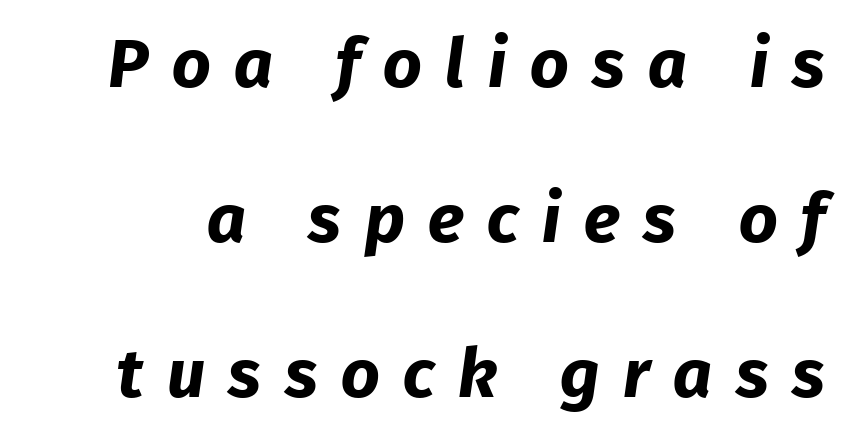
Note the varied advance widths — an 'i' is clearly narrower than an 'm'. I'd describe the lettering as bold — thick and assertive. Whoever set this chose breathing room over compactness in the vertical rhythm. Decoration check: the copy has no underline. The line texture is sparse and dotted thanks to wide tracking. To sum up the face: it is a sans, with no serifs.
